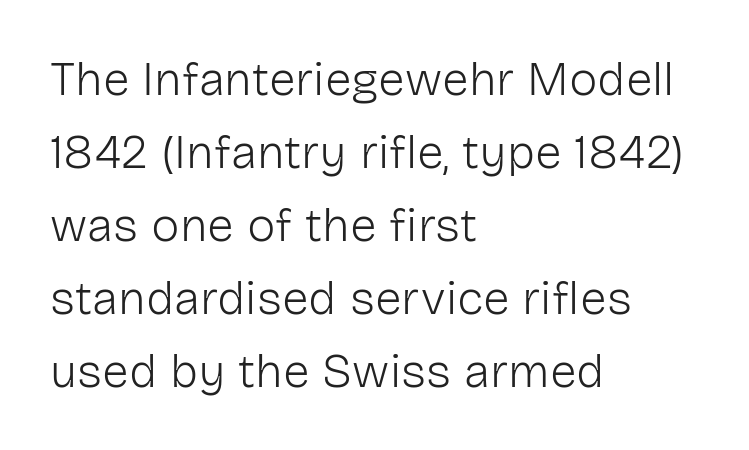
If you drew a line through each stem, it would be perfectly vertical. Is this a fixed-width face? No — the glyphs have proportional, varying widths. Line spacing here is normal. The words here are not underlined. Horizontally, the lines are justified to the leading edge only. You can tell from the bare stems that sans-serif type was used.
